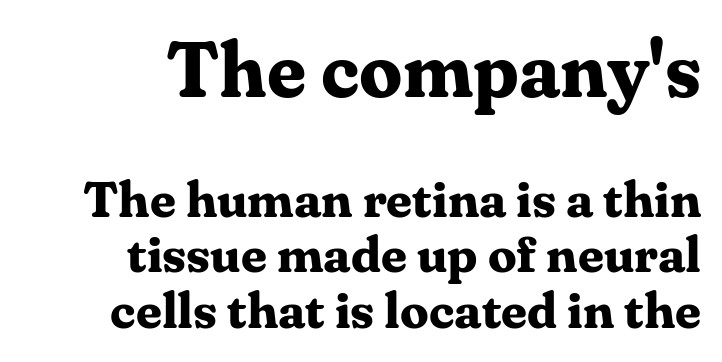
The text block is weighted toward the right margin, trailing off unevenly leftward. The baseline area is clear. Regarding serifs, this sample has them. The rendering keeps characters at their native spacing. Designer's note — italics off, roman on.
